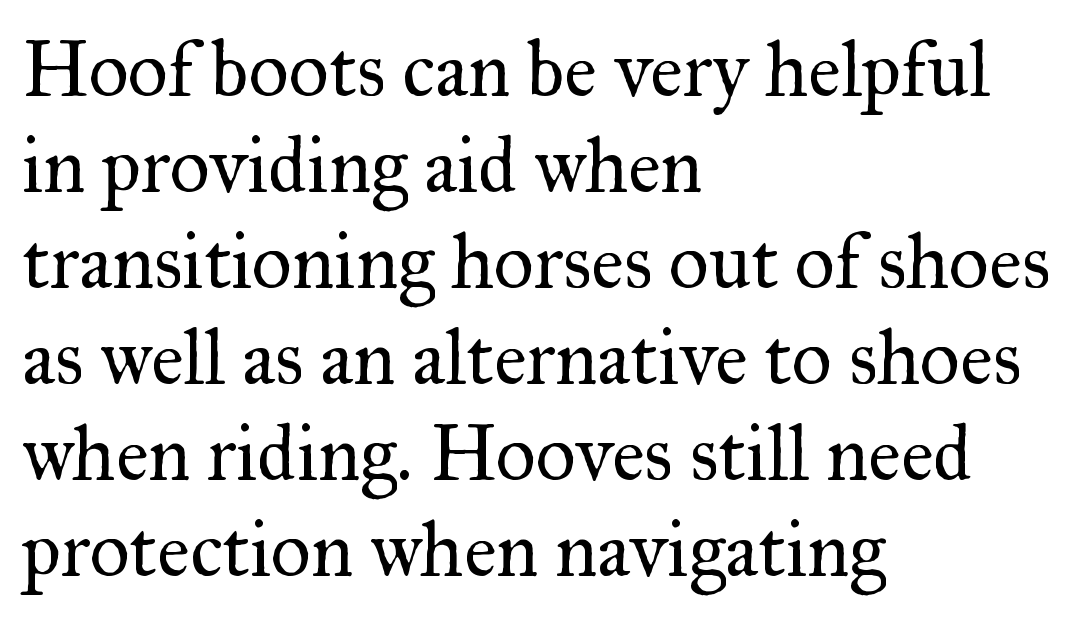
The image shows 78 px regular-weight serif type, upright; set left-aligned, line spacing 1.23x, normal letter spacing, not underlined; medium stroke contrast and a small x-height.
